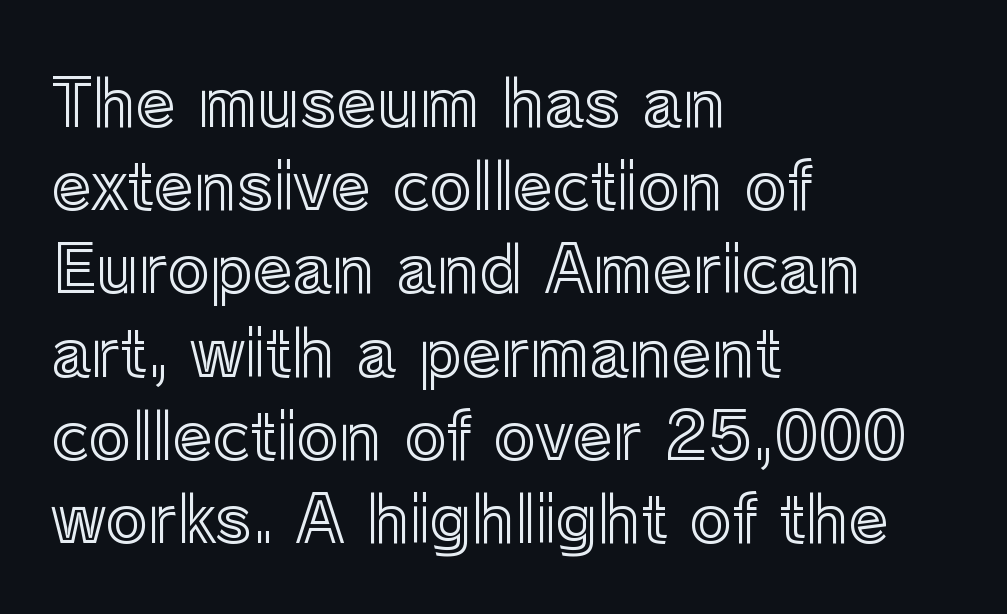
{"italic": "no", "width": "normal", "x_height": "medium", "monospaced": "no", "underline": "no", "align": "left", "line_spacing": "normal", "line_spacing_ratio": 1.3, "letter_spacing": "normal", "letter_spacing_em": 0.0, "glyph_px": 64}
